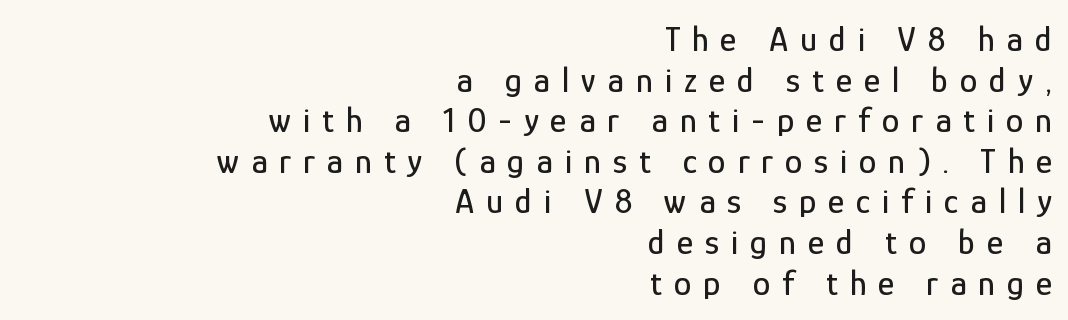
The letters advance in unequal steps, a hallmark of proportional type. Vertical strokes here are truly vertical. A bare baseline throughout the passage. Does extra space separate the letters? Yes, quite a lot of it. The designer went with a sans here, leaving each stem footless. Casual observation: everything's shoved over to the right.
